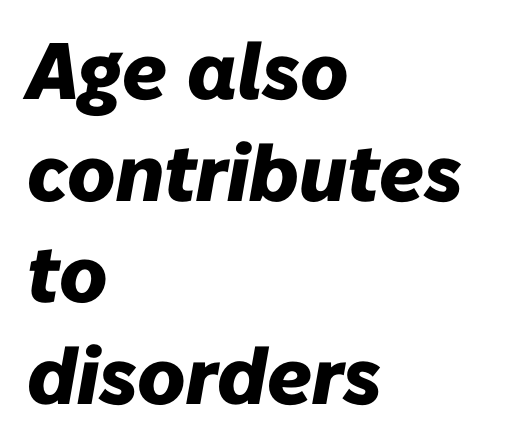
The ragged edge is on the right, which tells us the setting is flush left. There's an unmistakable incline to the writing here. If you measured baseline to baseline, you'd find a middling distance. This rendering features lettering with no underline. The face used here is proportionally spaced, like ordinary book or web type.
